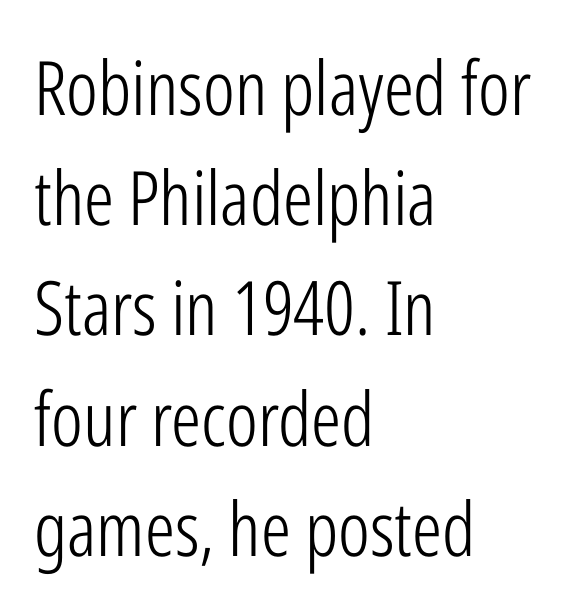
Q: Is the text bold? A: No.
Q: Is the text italic (slanted)? A: No, it is upright.
Q: Is the typeface a serif or a sans-serif typeface? A: Sans-serif.
Q: Is the text underlined? A: No.
Q: How is the paragraph aligned? A: Left-aligned.
Q: Is the spacing between letters normal or unusually wide? A: Normal.
Q: Is the spacing between lines tight, normal or loose? A: Normal.
Q: Width (condensed, normal, or wide)? A: Condensed.
Q: Stroke contrast? A: Low.
Q: x-height? A: Medium.
Q: Monospaced? A: No.
